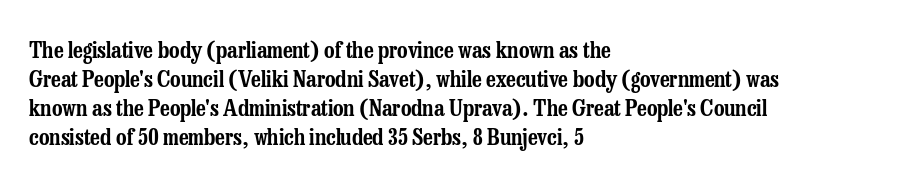
The image shows 23 px text type, upright; set left-aligned, normal line spacing (1.26x), normal letter spacing, not underlined.
